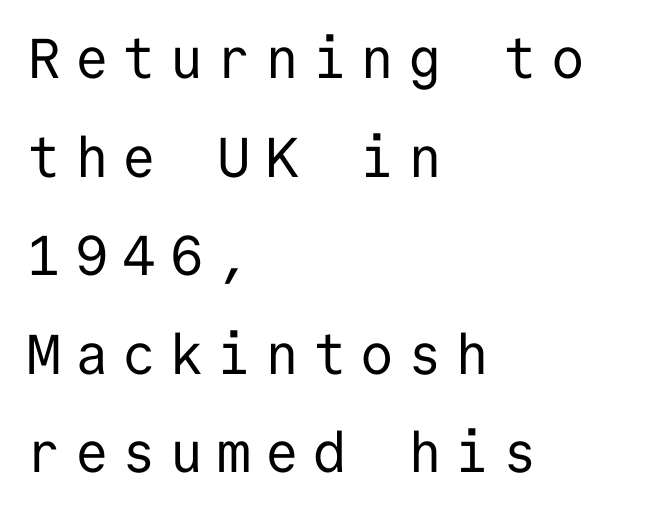
Q: Is the text bold? A: No.
Q: Is the text italic (slanted)? A: No, it is upright.
Q: Is the typeface a serif or a sans-serif typeface? A: Sans-serif.
Q: Is the text underlined? A: No.
Q: How is the paragraph aligned? A: Left-aligned.
Q: Is the spacing between letters normal or unusually wide? A: Unusually wide.
Q: Width (condensed, normal, or wide)? A: Normal.
Q: Stroke contrast? A: Low.
Q: x-height? A: Medium.
Q: Monospaced? A: Yes.
